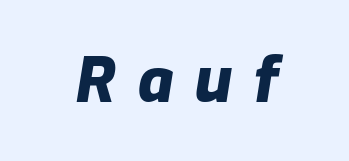
Q: Is the text bold? A: Yes.
Q: Is the text italic (slanted)? A: Yes, it leans right by about 9 degrees.
Q: Is the text underlined? A: No.
Q: How is the paragraph aligned? A: Centered.
Q: Is the spacing between letters normal or unusually wide? A: Unusually wide.
Q: Width (condensed, normal, or wide)? A: Normal.
Q: Stroke contrast? A: Low.
Q: x-height? A: Medium.
Q: Monospaced? A: No.
